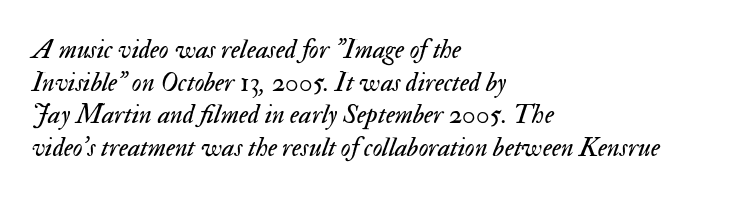
The image shows 27 px text type, italic (leaning right); set left-aligned, line spacing 1.21x, normal letter spacing, not underlined.
